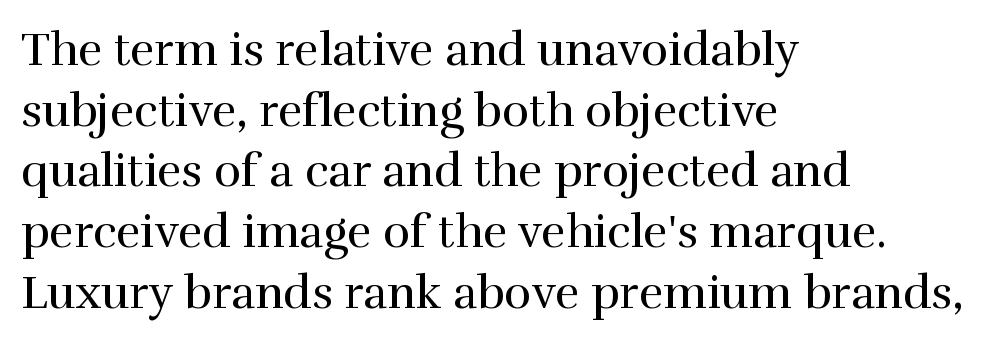
Q: Is the text bold? A: No.
Q: Is the text italic (slanted)? A: No, it is upright.
Q: Is the typeface a serif or a sans-serif typeface? A: Serif.
Q: Is the text underlined? A: No.
Q: How is the paragraph aligned? A: Left-aligned.
Q: Is the spacing between letters normal or unusually wide? A: Normal.
Q: Is the spacing between lines tight, normal or loose? A: Normal.
Q: Width (condensed, normal, or wide)? A: Normal.
Q: Stroke contrast? A: High.
Q: x-height? A: Medium.
Q: Monospaced? A: No.
